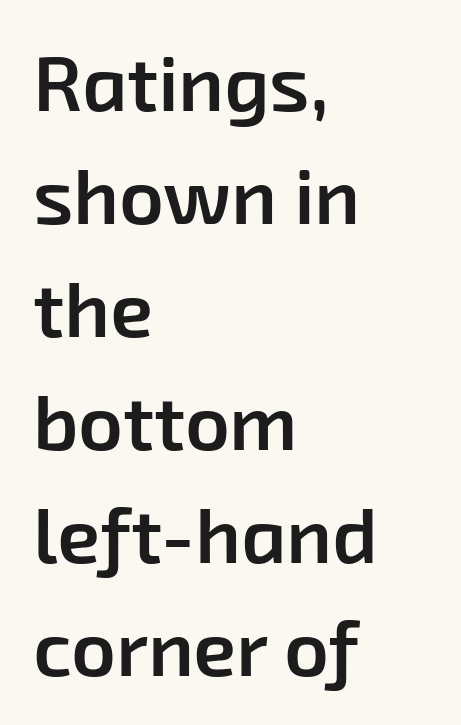
Typesetter's note: demi weight, one step under bold. Caption: multi-line text, flush left, ragged right. This block has exactly the height ordinary leading produces. Tracking value appears to be zero — textbook default spacing.
